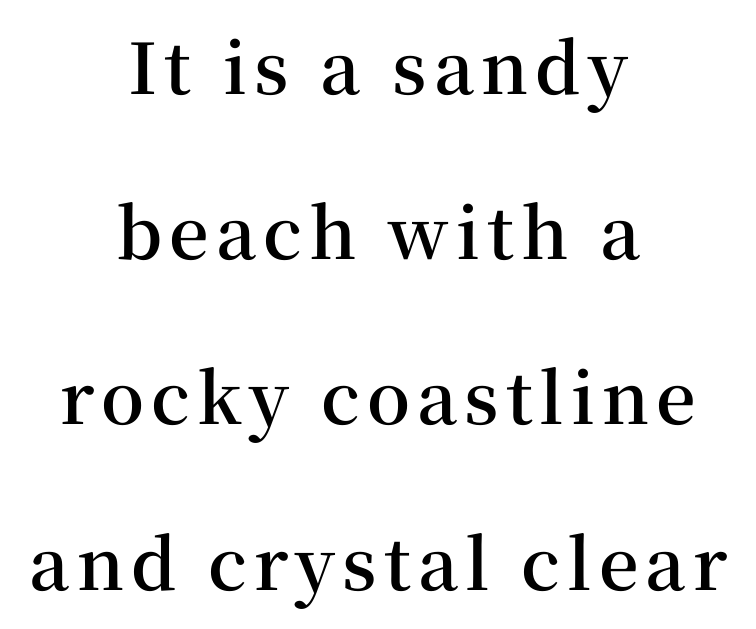
Q: Is the text bold? A: Semi-bold.
Q: Is the text italic (slanted)? A: No, it is upright.
Q: Is the typeface a serif or a sans-serif typeface? A: Serif.
Q: Is the text underlined? A: No.
Q: How is the paragraph aligned? A: Centered.
Q: Is the spacing between lines tight, normal or loose? A: Loose.
Q: Width (condensed, normal, or wide)? A: Normal.
Q: Stroke contrast? A: Medium.
Q: x-height? A: Medium.
Q: Monospaced? A: No.
